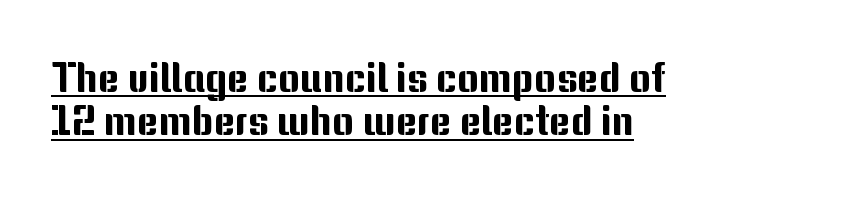
The image shows 41 px sans-serif type, upright; set left-aligned, tight line spacing (1.06x), normal letter spacing, underlined; medium stroke contrast and a medium x-height.
